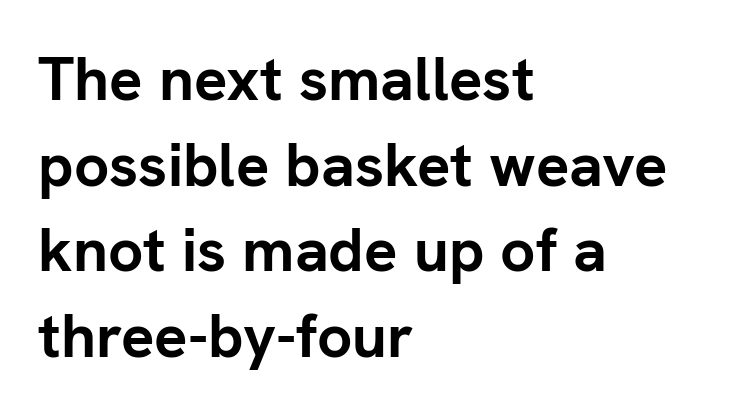
The image shows 62 px semibold sans-serif type, upright; set left-aligned, normal line spacing (1.38x), normal letter spacing, not underlined; low stroke contrast and a medium x-height.
